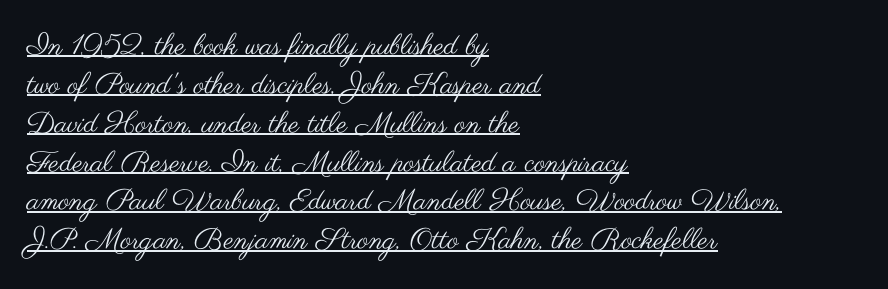
Q: Is the text bold? A: No.
Q: Is the text italic (slanted)? A: Yes.
Q: Is the typeface a serif or a sans-serif typeface? A: Sans-serif.
Q: Is the text underlined? A: Yes.
Q: How is the paragraph aligned? A: Left-aligned.
Q: Is the spacing between letters normal or unusually wide? A: Normal.
Q: Is the spacing between lines tight, normal or loose? A: Normal.
Q: Width (condensed, normal, or wide)? A: Wide.
Q: Stroke contrast? A: Medium.
Q: x-height? A: Small.
Q: Monospaced? A: No.
